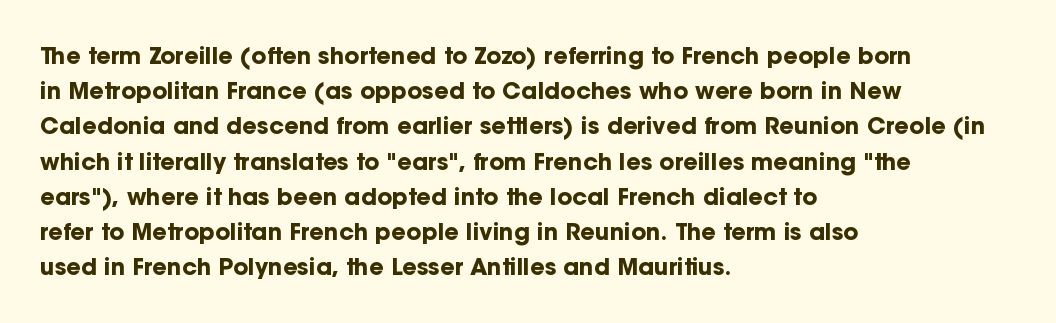
Q: Is the text bold? A: Yes.
Q: Is the text italic (slanted)? A: No, it is upright.
Q: Is the text underlined? A: No.
Q: How is the paragraph aligned? A: Left-aligned.
Q: Is the spacing between letters normal or unusually wide? A: Normal.
Q: Is the spacing between lines tight, normal or loose? A: Normal.
